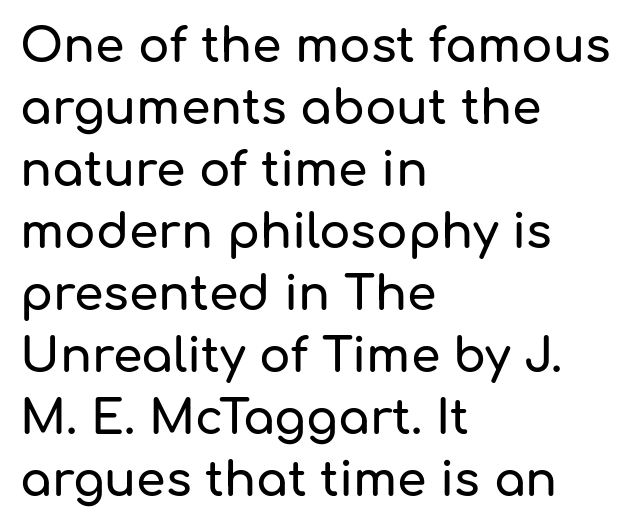
{"serif": "no", "italic": "no", "width": "normal", "stroke_contrast": "low", "x_height": "medium", "monospaced": "no", "underline": "no", "align": "left", "line_spacing": "normal", "line_spacing_ratio": 1.32, "letter_spacing": "normal", "letter_spacing_em": 0.0, "glyph_px": 47}
